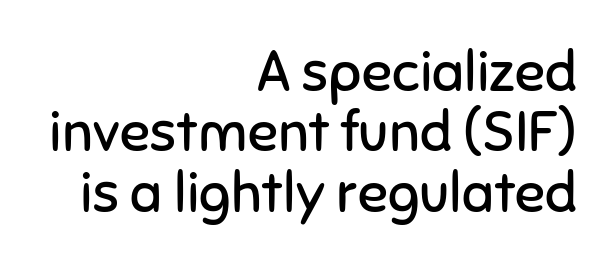
Examine the stroke ends and you'll find no serifs. This rendering uses right alignment, leaving the left contour irregular. The face looks like a standard text weight, possibly lighter. Vertically, the passage feels compressed, each row crowding the next. Note the varied advance widths — an 'i' is clearly narrower than an 'm'.
